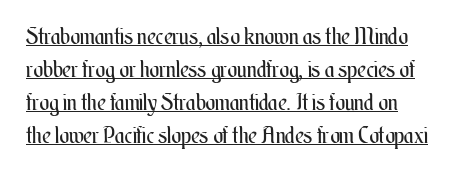
{"italic": "no", "bold": "no", "underline": "yes", "line_spacing": "normal", "line_spacing_ratio": 1.43, "letter_spacing": "normal", "letter_spacing_em": 0.0, "glyph_px": 23}
